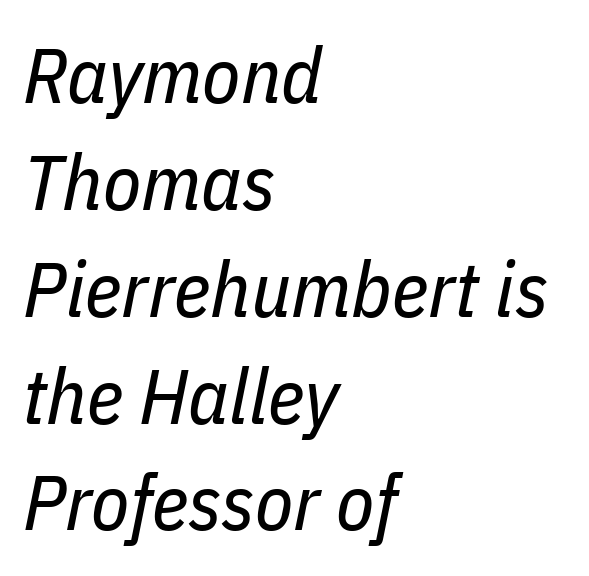
The face used here is proportionally spaced, like ordinary book or web type. A classic flush-left, rag-right setting is used for this passage. The strip under each line holds only bare page. The characters are drawn with everyday or finer stroke widths. Italic: yes, the glyphs are oblique. Is the letter spacing exaggerated? No — it looks like the ordinary default.
